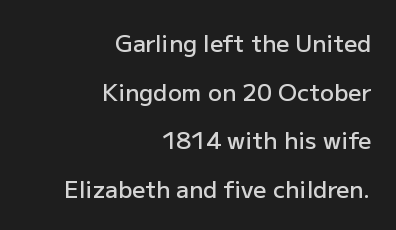
Leftover space on each line is placed entirely before the opening word. Only glyphs here, with clear space below each row. In terms of weight, the rendering is demibold, just under bold. Compared with typical paragraphs, the rows here are farther apart.
